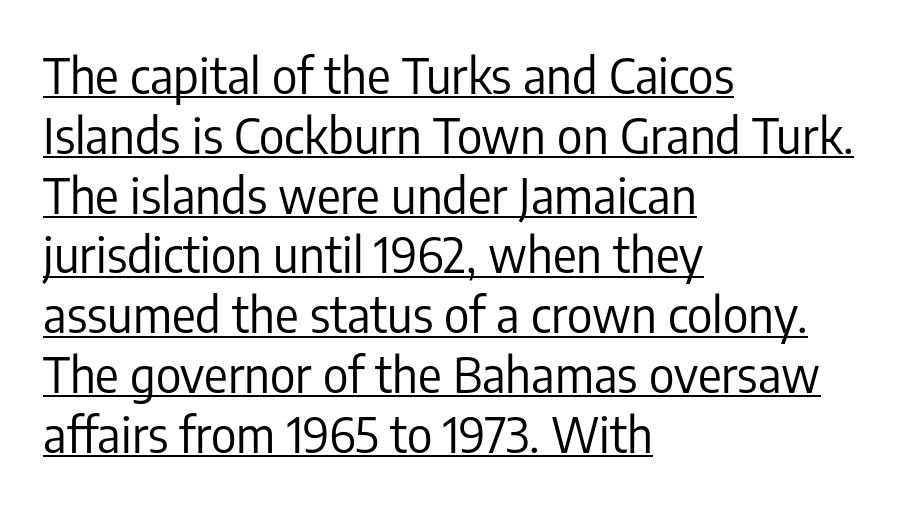
The image shows 49 px regular-weight, condensed sans-serif type, upright; set left-aligned, line spacing 1.22x, normal letter spacing, underlined; low stroke contrast and a medium x-height.
